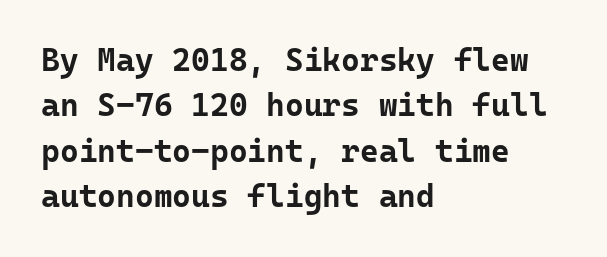
{"serif": "no", "italic": "no", "bold": "yes", "weight": "bold", "width": "normal", "stroke_contrast": "low", "x_height": "medium", "monospaced": "yes", "underline": "no", "align": "left", "line_spacing": "normal", "line_spacing_ratio": 1.42, "letter_spacing": "normal", "letter_spacing_em": 0.0, "glyph_px": 32}
